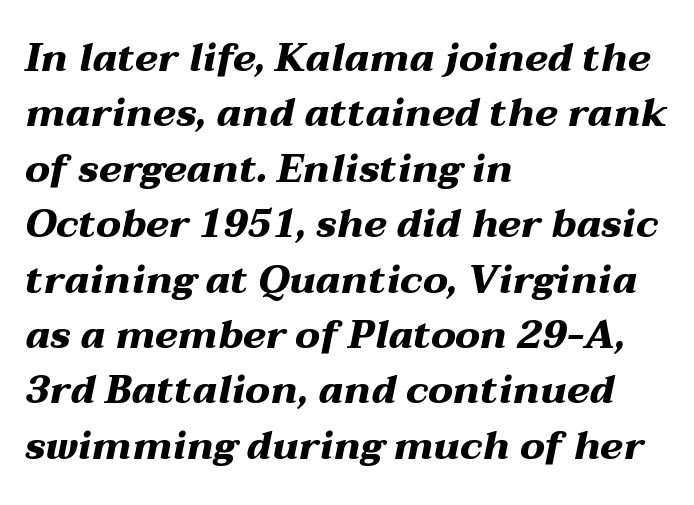
Q: Is the text bold? A: Yes.
Q: Is the text italic (slanted)? A: Yes, it leans right by about 12 degrees.
Q: Is the text underlined? A: No.
Q: How is the paragraph aligned? A: Left-aligned.
Q: Is the spacing between letters normal or unusually wide? A: Normal.
Q: Is the spacing between lines tight, normal or loose? A: Normal.
Q: Width (condensed, normal, or wide)? A: Wide.
Q: Stroke contrast? A: Medium.
Q: x-height? A: Medium.
Q: Monospaced? A: No.
